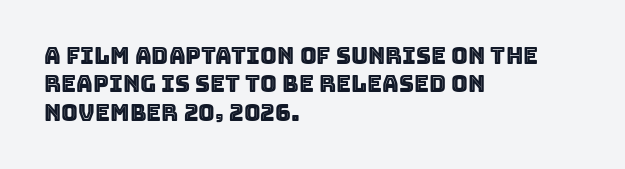
Q: Is the text italic (slanted)? A: No, it is upright.
Q: Is the text underlined? A: No.
Q: How is the paragraph aligned? A: Left-aligned.
Q: Is the spacing between letters normal or unusually wide? A: Normal.
